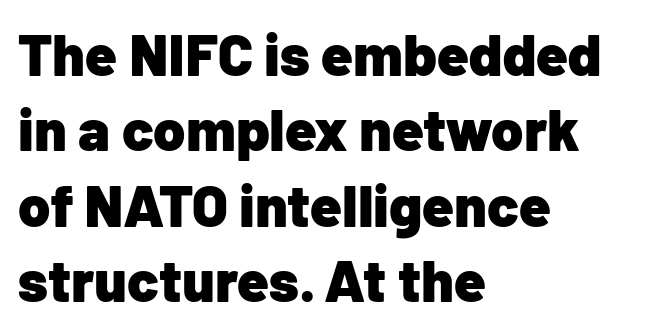
Serifs: no, the terminals of the letterforms are clean. The gaps between neighbouring characters are ordinary and unremarkable. These lines were composed using upright roman letters. Underline: absent. The compositor pushed each line to the left boundary.
